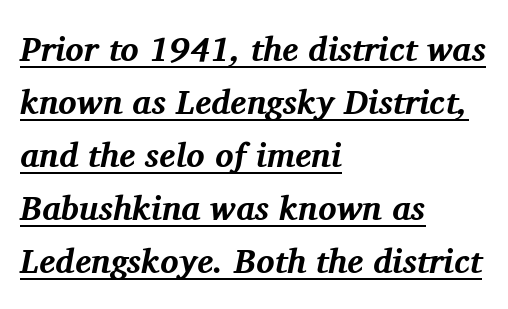
The image shows 34 px bold serif type, italic (leaning right); set left-aligned, normal line spacing (1.56x), normal letter spacing, underlined; medium stroke contrast and a medium x-height.
